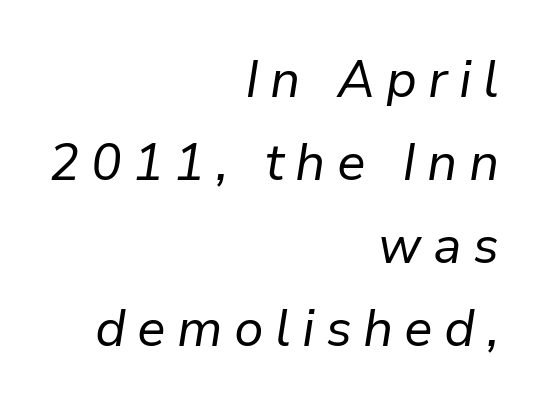
Casual observation: everything's shoved over to the right. A typesetter would call this leading conventional body-copy spacing. Compared with a typical body face, this is equally light or lighter still. Words appear elongated and porous because spacing is wide.
